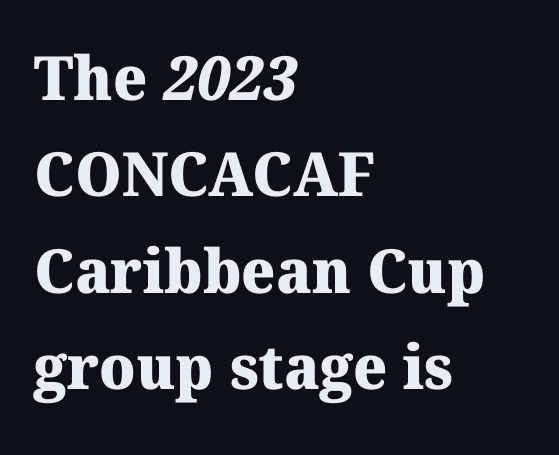
The image shows 61 px heavy serif type; set left-aligned, normal line spacing (1.58x), normal letter spacing, not underlined; medium stroke contrast and a medium x-height.
